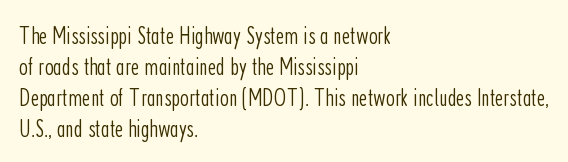
The image shows 25 px text type, upright; set left-aligned, line spacing 1.24x, normal letter spacing, not underlined.
